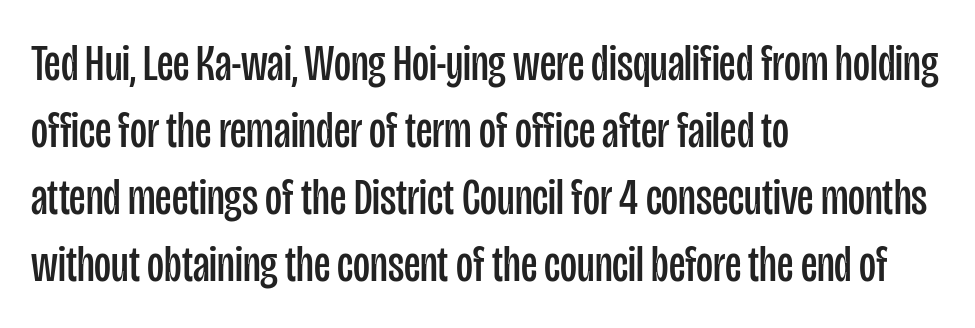
Q: Is the text bold? A: No.
Q: Is the text italic (slanted)? A: No, it is upright.
Q: Is the typeface a serif or a sans-serif typeface? A: Sans-serif.
Q: Is the text underlined? A: No.
Q: How is the paragraph aligned? A: Left-aligned.
Q: Is the spacing between letters normal or unusually wide? A: Normal.
Q: Is the spacing between lines tight, normal or loose? A: Normal.
Q: Width (condensed, normal, or wide)? A: Condensed.
Q: Stroke contrast? A: Low.
Q: x-height? A: Large.
Q: Monospaced? A: No.
